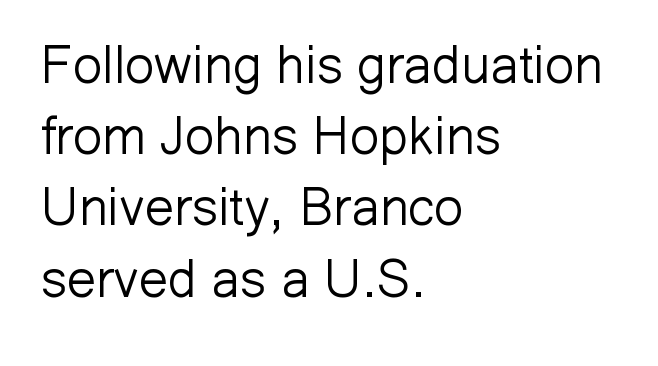
Designer's note — italics off, roman on. Counters stay open thanks to moderate or lighter strokes. The face used here is proportionally spaced, like ordinary book or web type. Characters follow at the spacing the type designer built in. The lines sit at an ordinary, default distance from one another. Alignment: flush left.
